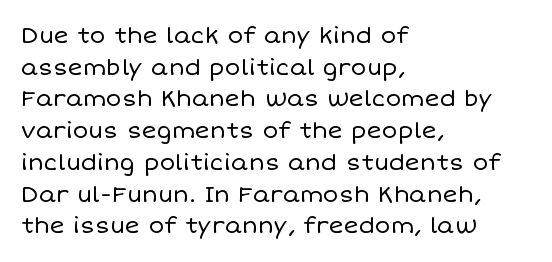
A roman cut, with each character standing at attention. Line spacing here is normal. The text block is weighted toward the left margin, trailing off unevenly rightward. Lines of text with bare space underneath. Nothing unusual about the tracking: characters are spaced as the font intends. A quiet, ordinary-to-light weight characterises the typeface.
